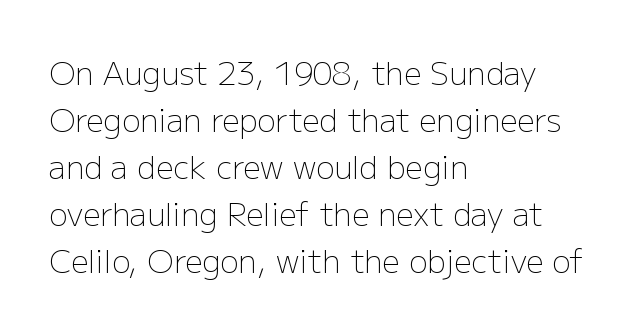
A typesetter would call this leading conventional body-copy spacing. A bare baseline throughout the passage. A quiet, ordinary-to-light weight characterises the typeface. Ascenders rise straight up at ninety degrees. Stroke terminals: plain, sans-serif.
